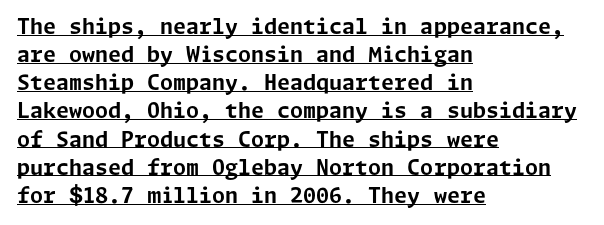
Which margin do the lines hug? The left one — the right edge is uneven. Style check: upright. I'd describe the lettering as bold — thick and assertive. The leading is moderate, giving the passage an even texture.
